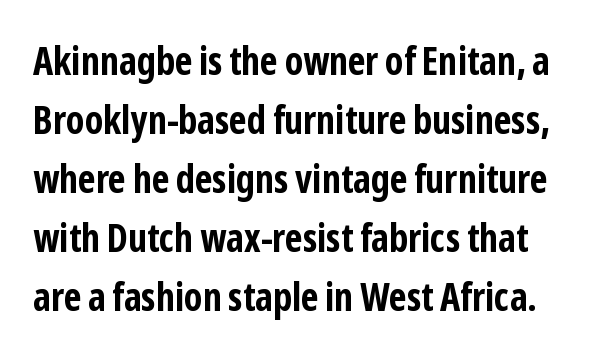
Q: Is the text bold? A: Yes.
Q: Is the text italic (slanted)? A: No, it is upright.
Q: Is the typeface a serif or a sans-serif typeface? A: Sans-serif.
Q: Is the text underlined? A: No.
Q: Is the spacing between letters normal or unusually wide? A: Normal.
Q: Is the spacing between lines tight, normal or loose? A: Normal.
Q: Width (condensed, normal, or wide)? A: Condensed.
Q: Stroke contrast? A: Low.
Q: x-height? A: Medium.
Q: Monospaced? A: No.
